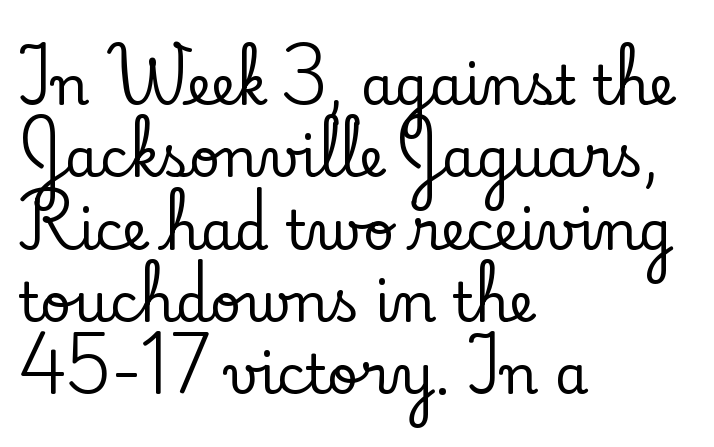
The image shows 54 px serif type, upright; set left-aligned, normal line spacing (1.34x), normal letter spacing, not underlined; low stroke contrast and a small x-height.
